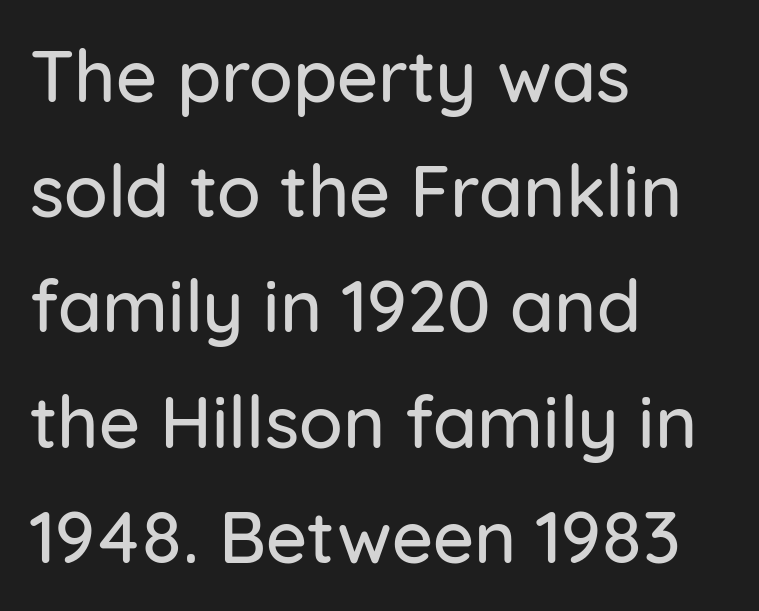
The image shows 72 px sans-serif type, upright; set left-aligned, normal line spacing (1.6x), normal letter spacing, not underlined; low stroke contrast and a medium x-height.
